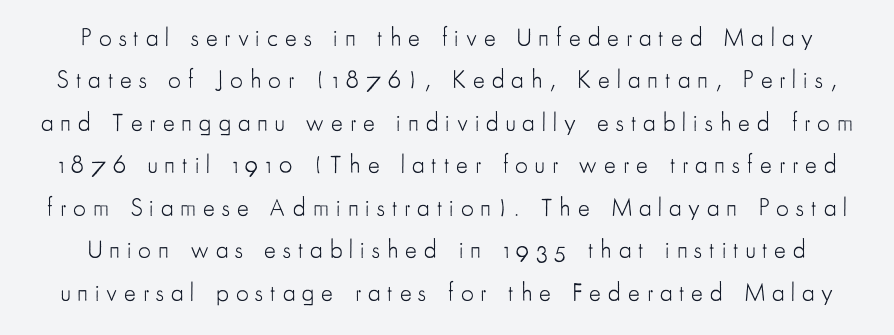
{"italic": "no", "bold": "no", "underline": "no", "line_spacing": "normal", "line_spacing_ratio": 1.7, "letter_spacing": "wide", "letter_spacing_em": 0.28, "glyph_px": 25}
